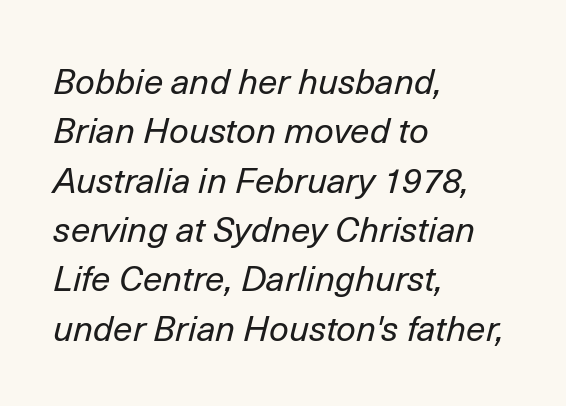
Weight: in the light-to-regular range. Think of a printed novel: that variable character pitch is what you see here. Quick note: italic. Notice how the passage keeps a crisp vertical edge on the left only. The specimen omits any rule beneath the text block's lines.
